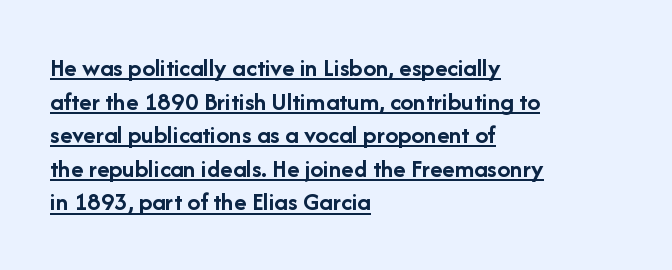
{"italic": "no", "bold": "yes", "underline": "yes", "align": "left", "line_spacing": "normal", "line_spacing_ratio": 1.29, "letter_spacing": "normal", "letter_spacing_em": 0.0, "glyph_px": 26}
